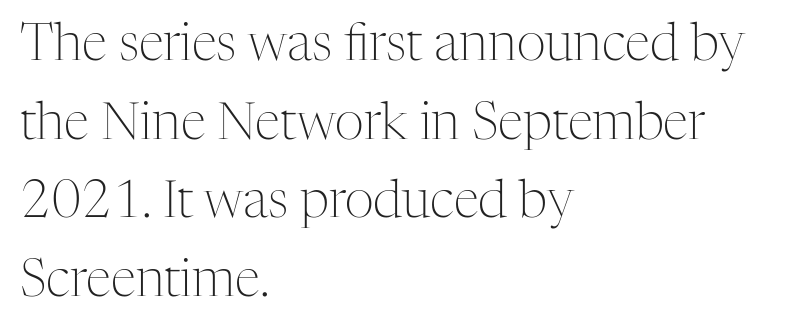
{"serif": "yes", "italic": "no", "bold": "no", "weight": "light", "width": "normal", "stroke_contrast": "medium", "x_height": "medium", "monospaced": "no", "underline": "no", "align": "left", "line_spacing": "normal", "line_spacing_ratio": 1.54, "letter_spacing": "normal", "letter_spacing_em": 0.0, "glyph_px": 51}
